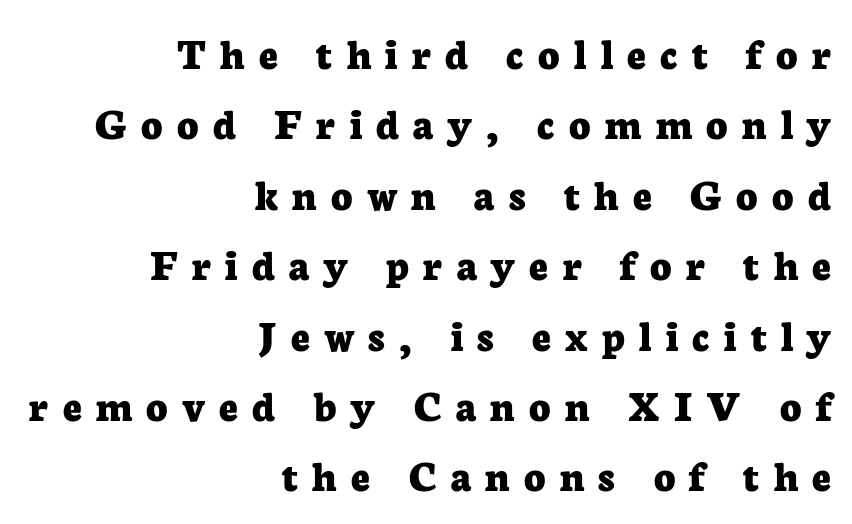
The image shows 46 px bold serif type, upright; set right-aligned, normal line spacing (1.53x), unusually wide letter spacing (+0.31 em), not underlined; low stroke contrast and a medium x-height.
